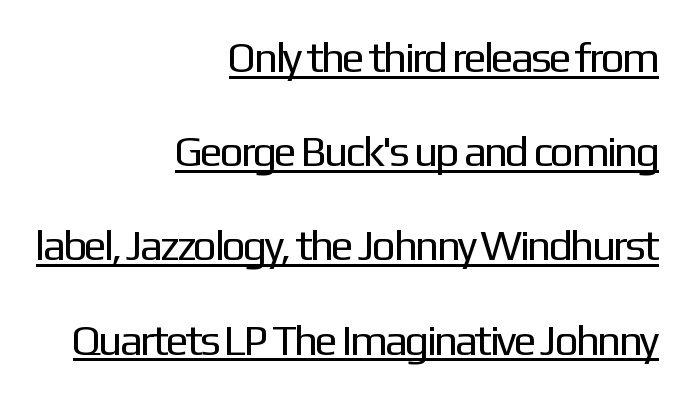
The image shows 43 px regular-weight sans-serif type, upright; set right-aligned, loose line spacing (2.19x), normal letter spacing, underlined; low stroke contrast and a medium x-height.
